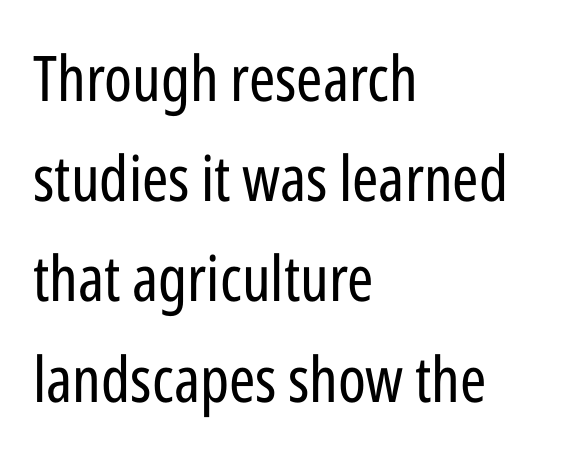
{"serif": "no", "italic": "no", "bold": "no", "weight": "regular", "width": "condensed", "stroke_contrast": "low", "x_height": "medium", "monospaced": "no", "underline": "no", "align": "left", "line_spacing": "normal", "line_spacing_ratio": 1.59, "letter_spacing": "normal", "letter_spacing_em": 0.0, "glyph_px": 63}
